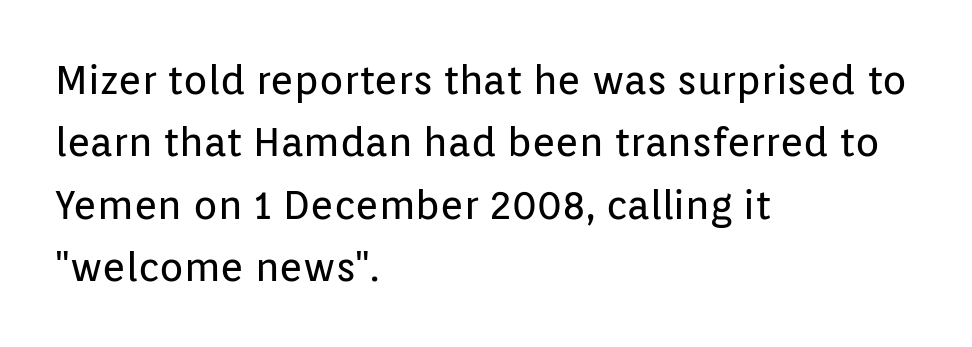
{"serif": "no", "italic": "no", "bold": "no", "weight": "regular", "width": "normal", "stroke_contrast": "low", "x_height": "medium", "monospaced": "no", "underline": "no", "align": "left", "line_spacing": "normal", "line_spacing_ratio": 1.56, "letter_spacing": "normal", "letter_spacing_em": 0.0, "glyph_px": 40}
